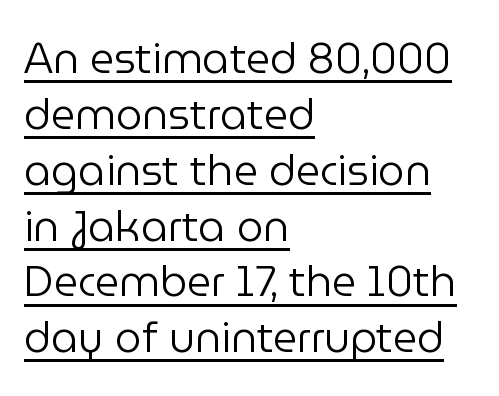
When letters stand straight like this, we call the style roman or upright. The passage shown is not bold in any degree. How are the letters spaced? Ordinarily, with no added tracking. The text block is weighted toward the left margin, trailing off unevenly rightward. Serifs: no, the terminals of the letterforms are clean. This sample carries an underscore along the baseline area.
